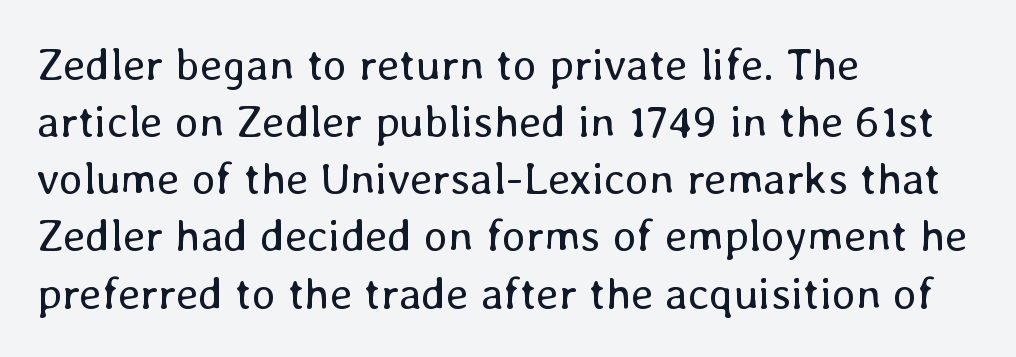
The lines are quadded left. Here the designer chose a conventional face with non-uniform glyph widths. Posture: vertical. Each stroke keeps to a modest, everyday thickness or less. A clean baseline with only descenders dipping below it.
